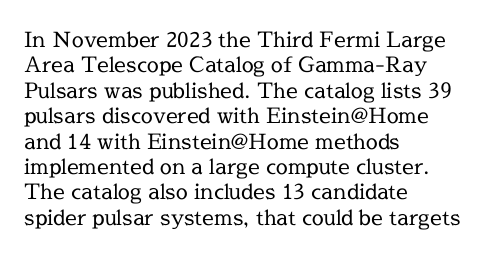
Q: Is the text bold? A: No.
Q: Is the text italic (slanted)? A: No, it is upright.
Q: Is the text underlined? A: No.
Q: How is the paragraph aligned? A: Left-aligned.
Q: Is the spacing between letters normal or unusually wide? A: Normal.
